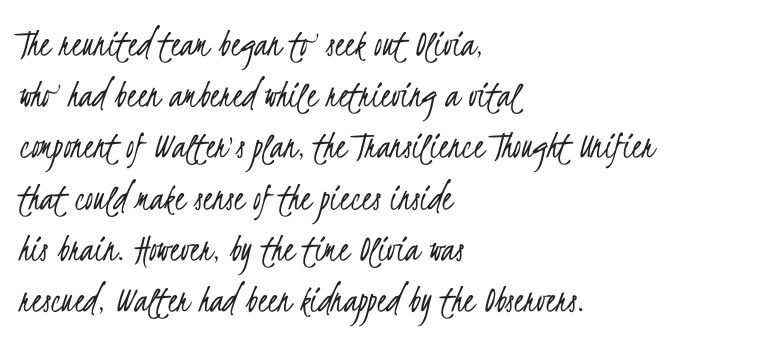
The image shows 40 px light, condensed sans-serif type; set left-aligned, normal line spacing (1.28x), normal letter spacing, not underlined; low stroke contrast and a small x-height.
